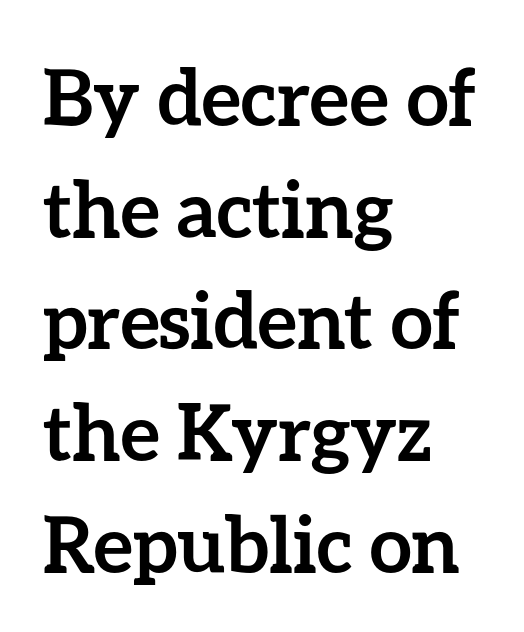
{"italic": "no", "bold": "yes", "weight": "semibold", "width": "normal", "stroke_contrast": "low", "x_height": "medium", "monospaced": "no", "underline": "no", "align": "left", "line_spacing": "normal", "line_spacing_ratio": 1.45, "letter_spacing": "normal", "letter_spacing_em": 0.0, "glyph_px": 77}
